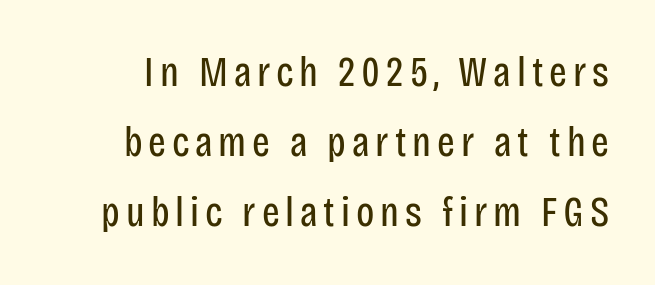
Q: Is the text bold? A: No.
Q: Is the text italic (slanted)? A: No, it is upright.
Q: Is the typeface a serif or a sans-serif typeface? A: Sans-serif.
Q: Is the text underlined? A: No.
Q: Is the spacing between lines tight, normal or loose? A: Normal.
Q: Width (condensed, normal, or wide)? A: Condensed.
Q: Stroke contrast? A: Low.
Q: x-height? A: Large.
Q: Monospaced? A: No.
